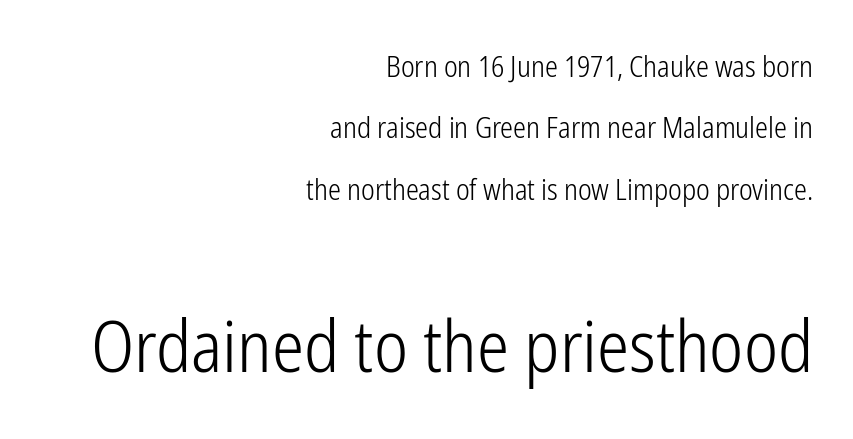
{"serif": "no", "italic": "no", "bold": "no", "weight": "light", "width": "condensed", "stroke_contrast": "low", "x_height": "medium", "monospaced": "no", "underline": "no", "align": "right", "line_spacing": "loose", "line_spacing_ratio": 2.12, "letter_spacing": "normal", "letter_spacing_em": 0.0, "larger_block": "second", "size_ratio": 2.48, "glyph_px": 72}
